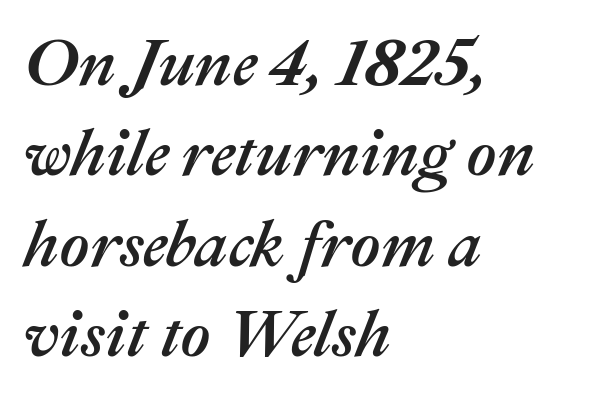
{"italic": "yes", "lean": "right", "slant_degrees": 22, "width": "normal", "stroke_contrast": "medium", "x_height": "medium", "monospaced": "no", "underline": "no", "align": "left", "line_spacing": "normal", "line_spacing_ratio": 1.39, "letter_spacing": "normal", "letter_spacing_em": 0.0, "glyph_px": 65}
